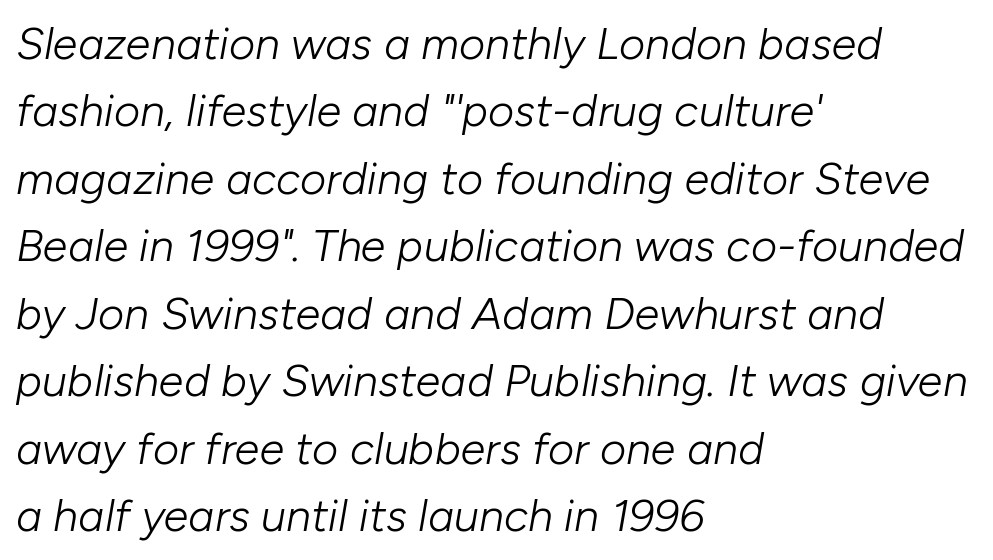
Q: Is the text bold? A: No.
Q: Is the text italic (slanted)? A: Yes, it leans right by about 10 degrees.
Q: Is the text underlined? A: No.
Q: How is the paragraph aligned? A: Left-aligned.
Q: Is the spacing between letters normal or unusually wide? A: Normal.
Q: Is the spacing between lines tight, normal or loose? A: Normal.
Q: Width (condensed, normal, or wide)? A: Normal.
Q: Stroke contrast? A: Low.
Q: x-height? A: Medium.
Q: Monospaced? A: No.
